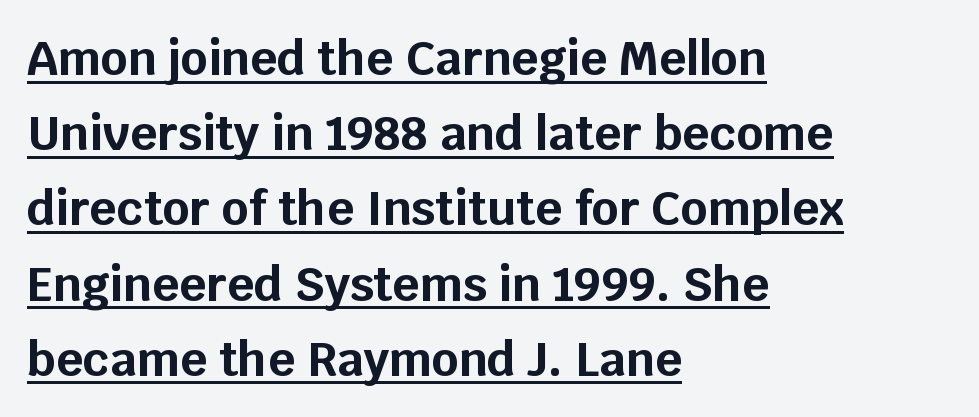
The image shows 47 px bold sans-serif type, upright; set left-aligned, normal line spacing (1.6x), normal letter spacing, underlined; low stroke contrast and a large x-height.
